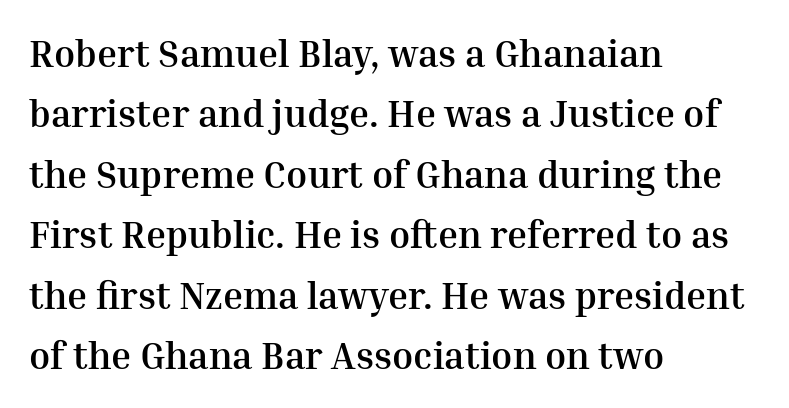
The designer went with a serif here, giving each stem small feet. The lines sit at an ordinary, default distance from one another. What weight is shown? A full bold with thick strokes. A classic flush-left, rag-right setting is used for this passage.
